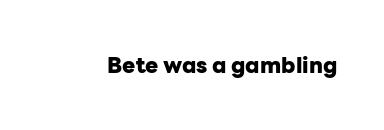
Short note: letters normally spaced. Words float on clear page, feet unadorned. The letters stand upright; this is a roman face. Heavy, bold letterforms.
